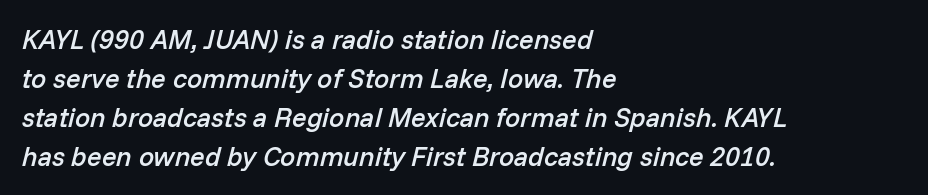
{"italic": "yes", "lean": "right", "slant_degrees": 14, "bold": "semi", "underline": "no", "align": "left", "line_spacing": "normal", "line_spacing_ratio": 1.44, "letter_spacing": "normal", "letter_spacing_em": 0.0, "glyph_px": 27}
